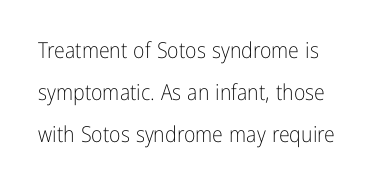
Q: Is the text bold? A: No.
Q: Is the text italic (slanted)? A: No, it is upright.
Q: Is the text underlined? A: No.
Q: How is the paragraph aligned? A: Left-aligned.
Q: Is the spacing between letters normal or unusually wide? A: Normal.
Q: Is the spacing between lines tight, normal or loose? A: Loose.
